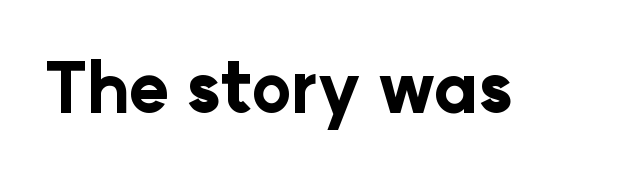
Q: Is the text bold? A: Yes.
Q: Is the text italic (slanted)? A: No, it is upright.
Q: Is the typeface a serif or a sans-serif typeface? A: Sans-serif.
Q: Is the text underlined? A: No.
Q: Is the spacing between letters normal or unusually wide? A: Normal.
Q: Width (condensed, normal, or wide)? A: Normal.
Q: Stroke contrast? A: Low.
Q: x-height? A: Medium.
Q: Monospaced? A: No.
